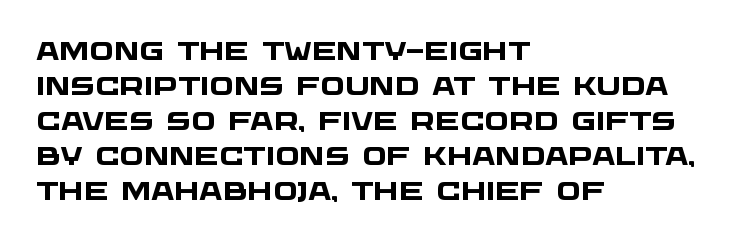
{"bold": "yes", "underline": "no", "align": "left", "line_spacing": "normal", "line_spacing_ratio": 1.35, "letter_spacing": "normal", "letter_spacing_em": 0.0, "glyph_px": 26}
